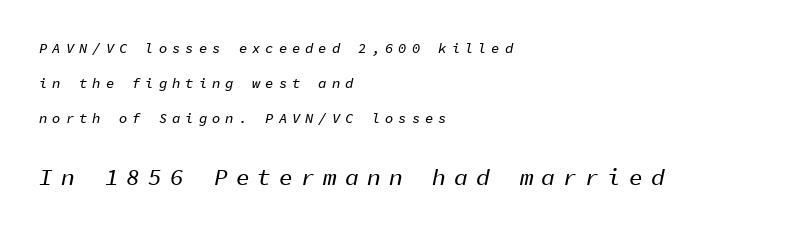
Characters follow at a spacing far wider than the type designer built in. Rows of type keep a wide berth in the vertical direction. The following chunk of copy outweighs the initial chunk in type size. Anything drawn beneath the words? Only blank space.
